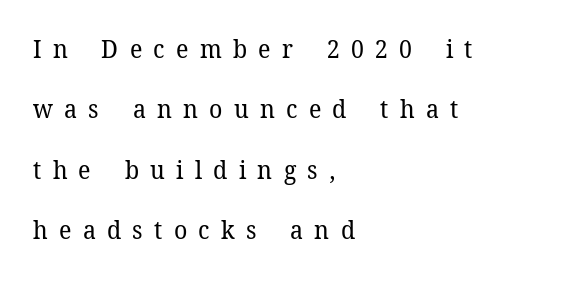
{"italic": "no", "bold": "no", "underline": "no", "align": "left", "line_spacing": "loose", "line_spacing_ratio": 2.42, "letter_spacing": "wide", "letter_spacing_em": 0.45, "glyph_px": 25}
